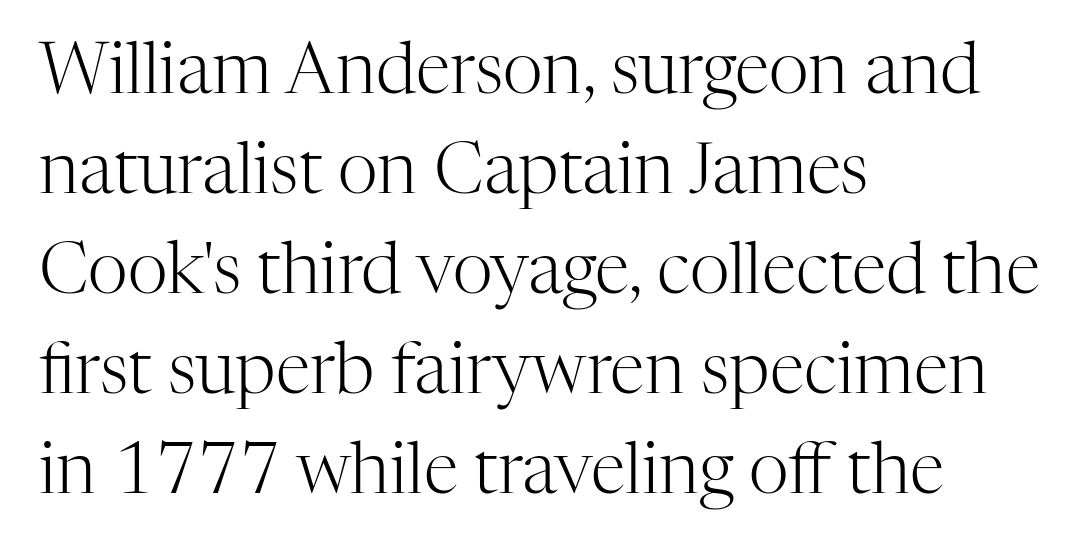
{"serif": "yes", "italic": "no", "bold": "no", "weight": "light", "width": "normal", "stroke_contrast": "high", "x_height": "medium", "monospaced": "no", "underline": "no", "align": "left", "line_spacing": "normal", "line_spacing_ratio": 1.43, "letter_spacing": "normal", "letter_spacing_em": 0.0, "glyph_px": 70}
